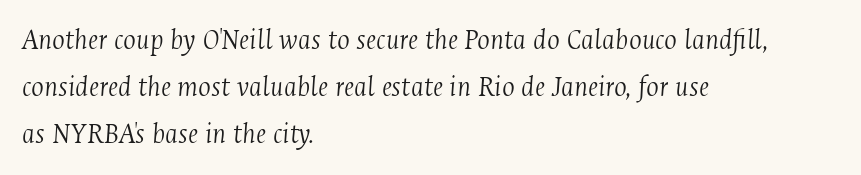
Font category for this specimen: serif. Letter spacing: default. A typesetter would call this leading conventional body-copy spacing. These glyphs show unthickened strokes, regular width or finer.
